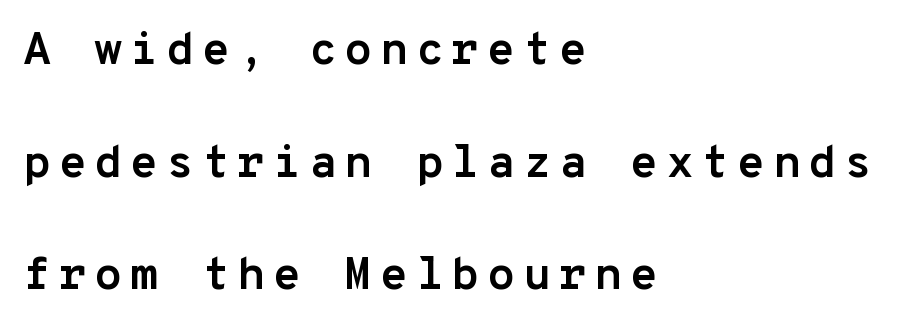
Q: Is the text bold? A: Yes.
Q: Is the text italic (slanted)? A: No, it is upright.
Q: Is the typeface a serif or a sans-serif typeface? A: Sans-serif.
Q: Is the text underlined? A: No.
Q: How is the paragraph aligned? A: Left-aligned.
Q: Is the spacing between lines tight, normal or loose? A: Loose.
Q: Width (condensed, normal, or wide)? A: Normal.
Q: Stroke contrast? A: Low.
Q: x-height? A: Medium.
Q: Monospaced? A: Yes.
